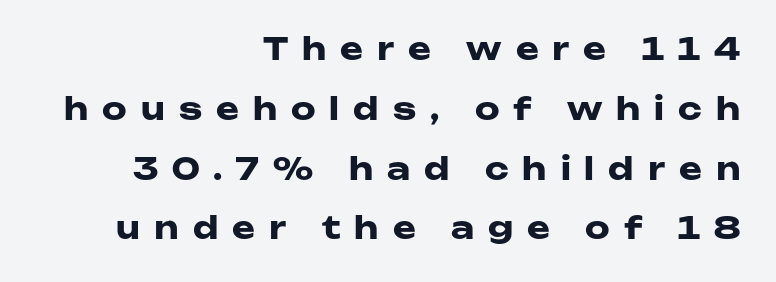
The image shows 31 px heavy, wide sans-serif type, upright; set right-aligned, loose line spacing (1.93x), unusually wide letter spacing (+0.45 em), not underlined; low stroke contrast and a medium x-height.
